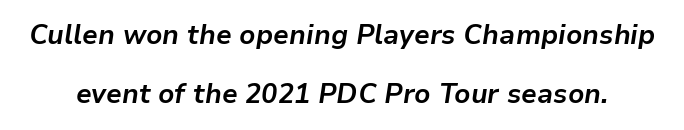
The image shows 27 px bold type, italic (leaning right); set loose line spacing (2.2x), normal letter spacing, not underlined.
